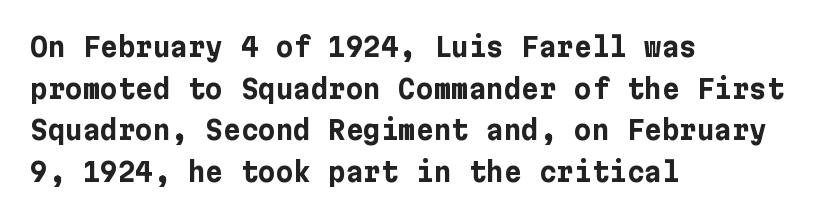
The image shows 27 px bold type, upright; set left-aligned, normal line spacing (1.54x), normal letter spacing, not underlined.
